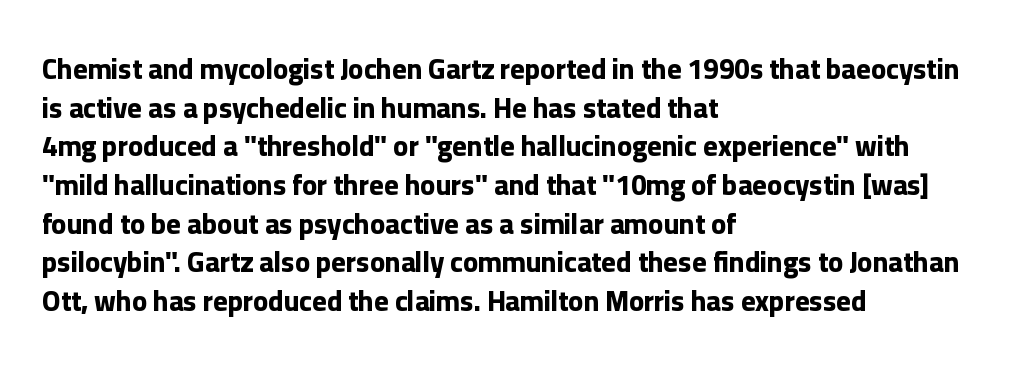
{"serif": "no", "italic": "no", "bold": "yes", "weight": "bold", "width": "normal", "stroke_contrast": "low", "x_height": "medium", "monospaced": "no", "underline": "no", "align": "left", "line_spacing": "normal", "line_spacing_ratio": 1.38, "letter_spacing": "normal", "letter_spacing_em": 0.0, "glyph_px": 28}
